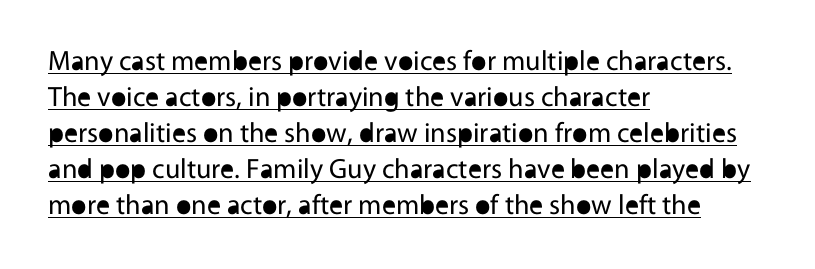
The image shows 28 px regular-weight sans-serif type, upright; set left-aligned, normal line spacing (1.29x), normal letter spacing, underlined; a medium x-height.
